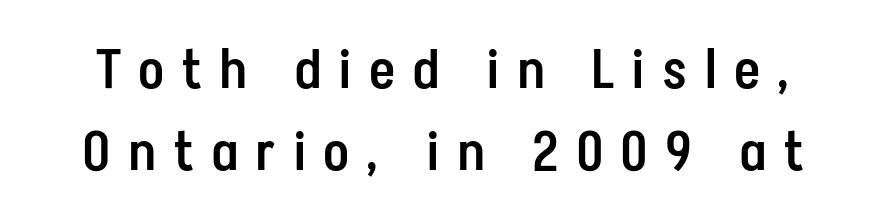
Check the space under the baseline: it is left empty. Character widths vary here, with narrow letters taking less room than wide ones. Evenly set lines give the paragraph a standard silhouette. This is sans-serif lettering, the kind often seen on screens and signage. When letters stand straight like this, we call the style roman or upright.
